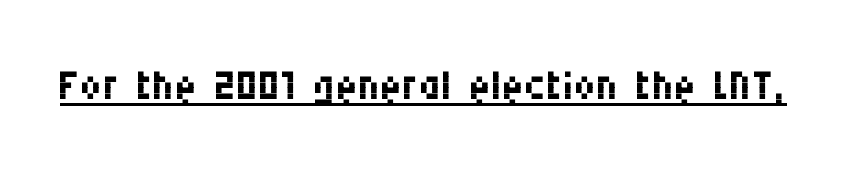
Looks like someone drew a line under every word here. Typographically, this falls in the sans-serif category. The font is comparable to plain body text, perhaps lighter. The horizontal fit of the characters is conventional and even. A typesetter would call this proportional, since set widths differ per character.
